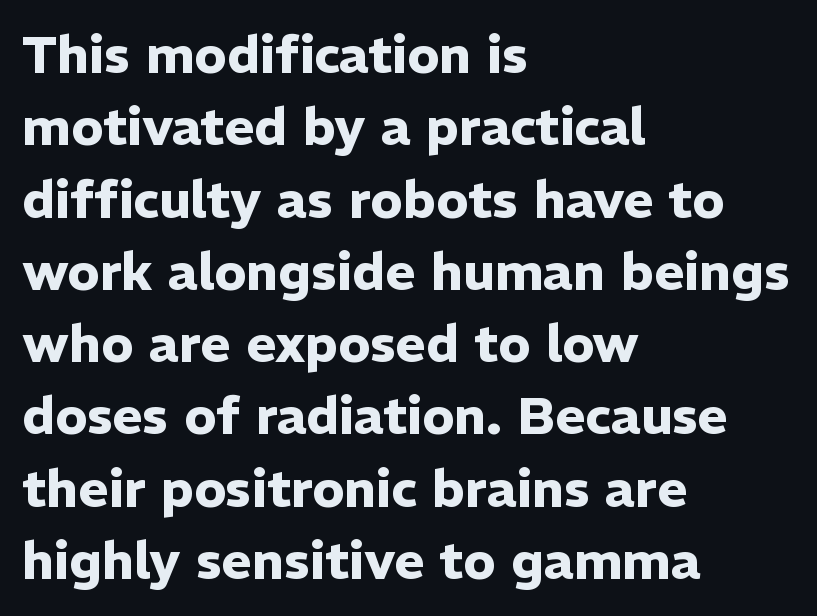
The image shows 52 px heavy sans-serif type, upright; set left-aligned, normal line spacing (1.39x), normal letter spacing, not underlined; low stroke contrast and a medium x-height.
